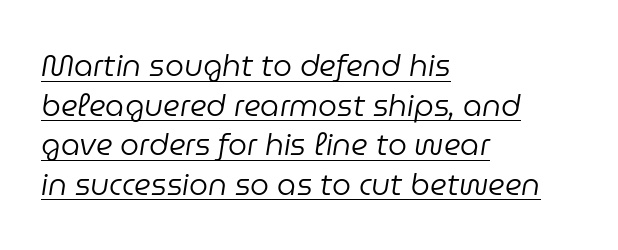
This sample has the flowing, uneven cadence of proportional lettering. Glance below the letters and you will spot a drawn line. Tracking here is standard; glyphs follow each other at the usual distance. Students, observe: this is what conventionally led text looks like.
